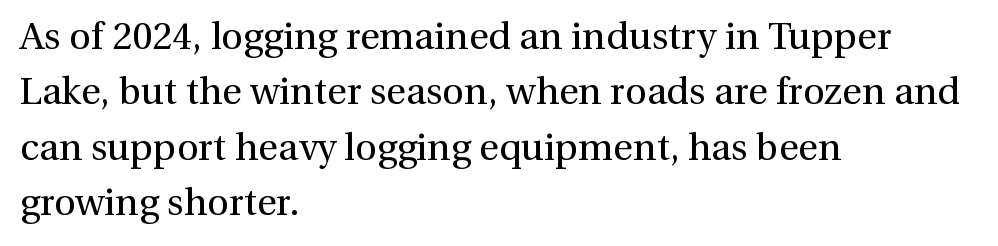
Note: serifs present on the glyphs. Varying glyph widths throughout — classic text-font behaviour. Caption: standard tracking, unaltered. Nope, not italic — everything's standing straight.
